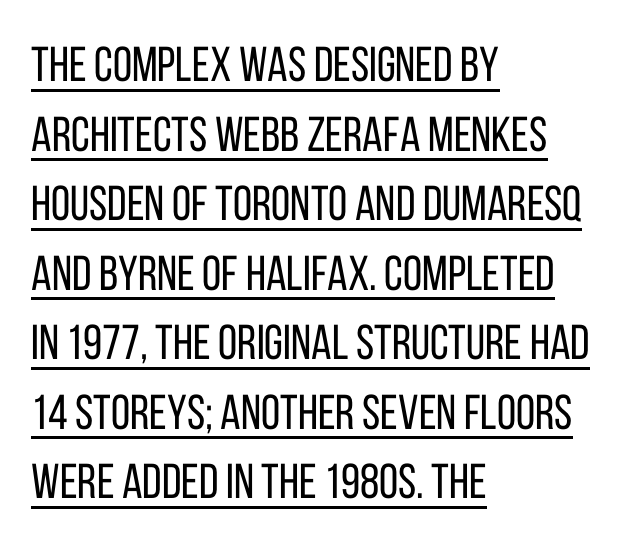
{"serif": "no", "italic": "no", "bold": "no", "weight": "regular", "width": "condensed", "stroke_contrast": "low", "x_height": "large", "monospaced": "no", "underline": "yes", "align": "left", "line_spacing": "normal", "line_spacing_ratio": 1.42, "letter_spacing": "normal", "letter_spacing_em": 0.0, "glyph_px": 49}
